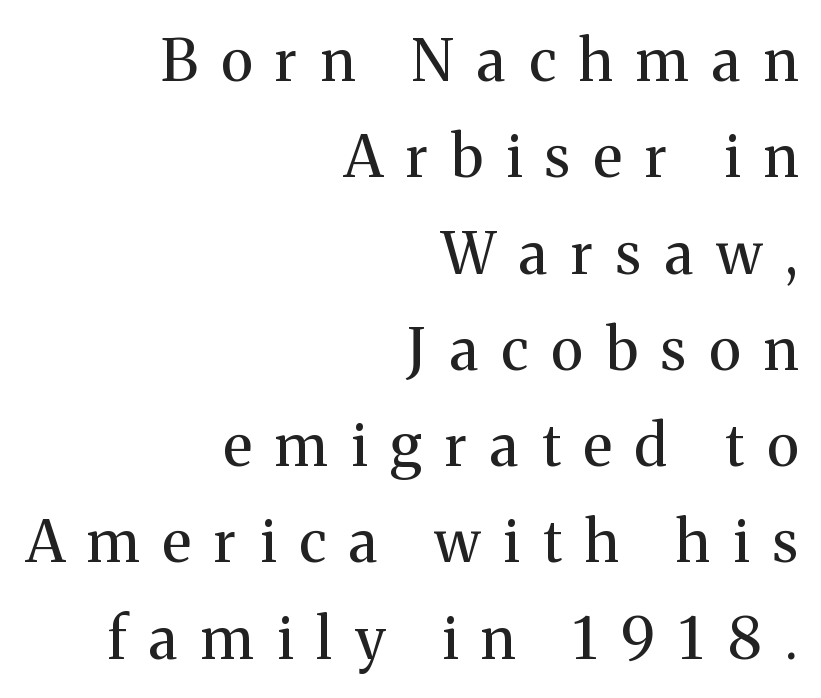
This rendering features lettering with no underline. Is this a fixed-width face? No — the glyphs have proportional, varying widths. Observe the wide spacing: letters keep a clear distance from each other. Quick note: not italic, upright. How would I describe the line gaps? Plain and ordinary.
